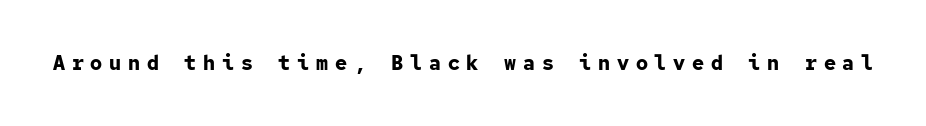
The image shows 20 px bold type, upright; set unusually wide letter spacing (+0.34 em), not underlined.
